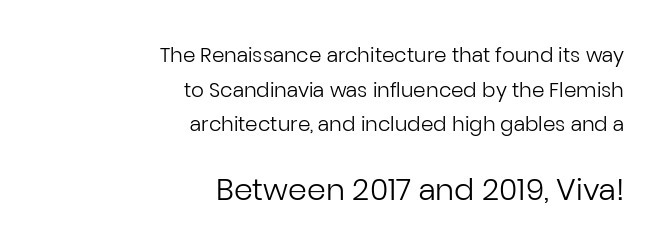
{"serif": "no", "italic": "no", "bold": "no", "weight": "regular", "width": "normal", "stroke_contrast": "low", "x_height": "medium", "monospaced": "no", "underline": "no", "align": "right", "line_spacing_ratio": 1.73, "letter_spacing": "normal", "letter_spacing_em": 0.0, "larger_block": "second", "size_ratio": 1.5, "glyph_px": 30}
